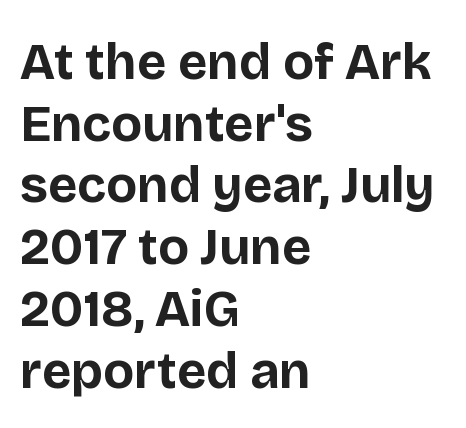
The image shows 51 px bold sans-serif type, upright; set left-aligned, line spacing 1.21x, normal letter spacing, not underlined; low stroke contrast and a large x-height.
